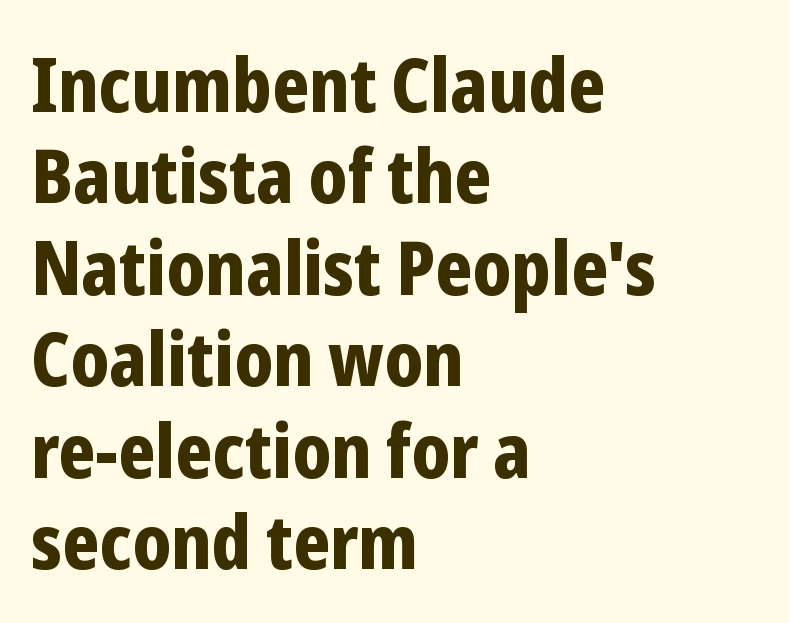
The image shows 75 px bold, condensed sans-serif type, upright; set left-aligned, line spacing 1.22x, normal letter spacing, not underlined; low stroke contrast and a medium x-height.
